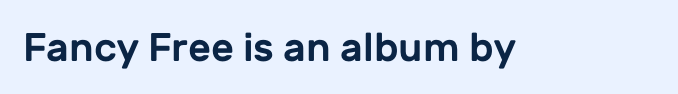
Every stem runs plumb, perpendicular to the baseline. The foot of each line stays bare and open. Here the designer chose a conventional face with non-uniform glyph widths. This rendering leaves character spacing at its baseline value.
